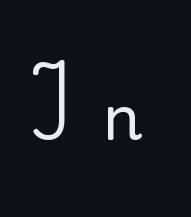
Q: Is the text italic (slanted)? A: No, it is upright.
Q: Is the typeface a serif or a sans-serif typeface? A: Serif.
Q: Is the text underlined? A: No.
Q: Is the spacing between letters normal or unusually wide? A: Unusually wide.
Q: Width (condensed, normal, or wide)? A: Normal.
Q: Stroke contrast? A: Medium.
Q: x-height? A: Small.
Q: Monospaced? A: No.
